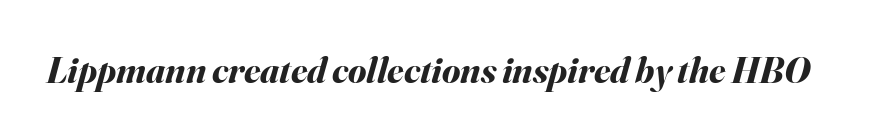
Thick stems and heavy bowls — unmistakably bold. Descender tails drop into unmarked territory. The passage shown has conventional tracking throughout. Proportional: the letters do not fall into vertical columns. When letters slant like this, we call the style italic.
